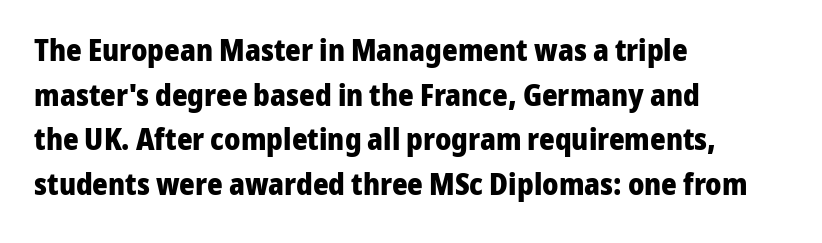
Q: Is the text bold? A: Yes.
Q: Is the text italic (slanted)? A: No, it is upright.
Q: Is the typeface a serif or a sans-serif typeface? A: Sans-serif.
Q: Is the text underlined? A: No.
Q: How is the paragraph aligned? A: Left-aligned.
Q: Is the spacing between letters normal or unusually wide? A: Normal.
Q: Is the spacing between lines tight, normal or loose? A: Normal.
Q: Width (condensed, normal, or wide)? A: Normal.
Q: Stroke contrast? A: Low.
Q: x-height? A: Medium.
Q: Monospaced? A: No.
